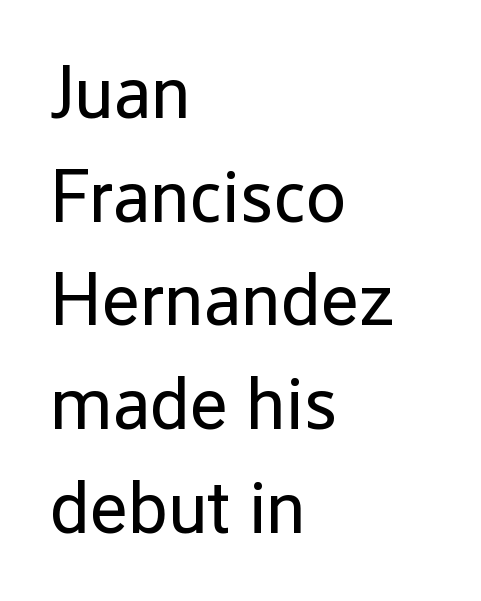
The image shows 73 px regular-weight sans-serif type, upright; set left-aligned, normal line spacing (1.42x), normal letter spacing, not underlined; low stroke contrast and a medium x-height.
